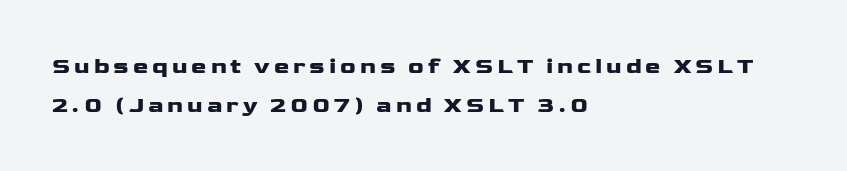
Q: Is the text bold? A: Yes.
Q: Is the text italic (slanted)? A: No, it is upright.
Q: Is the text underlined? A: No.
Q: How is the paragraph aligned? A: Left-aligned.
Q: Is the spacing between lines tight, normal or loose? A: Normal.
